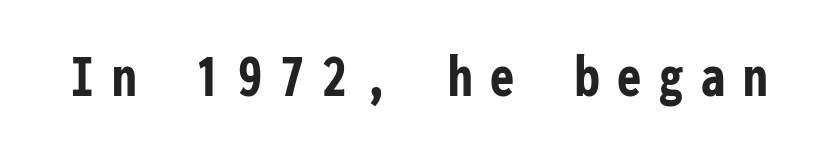
Words appear elongated and porous because spacing is wide. Unmarked baselines from the first word to the last. Every character here occupies the same horizontal width, giving the sample a typewriter-like rhythm. Regarding serifs, this sample does without them. Is there any slant? The stems are plumb.
